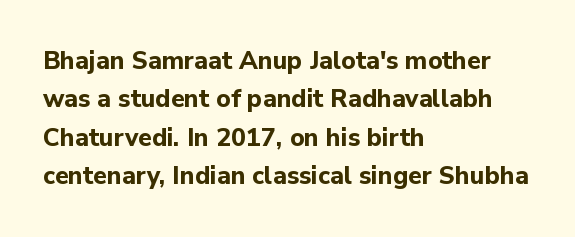
Q: Is the text bold? A: Yes.
Q: Is the text italic (slanted)? A: No, it is upright.
Q: Is the text underlined? A: No.
Q: How is the paragraph aligned? A: Left-aligned.
Q: Is the spacing between letters normal or unusually wide? A: Normal.
Q: Is the spacing between lines tight, normal or loose? A: Normal.
